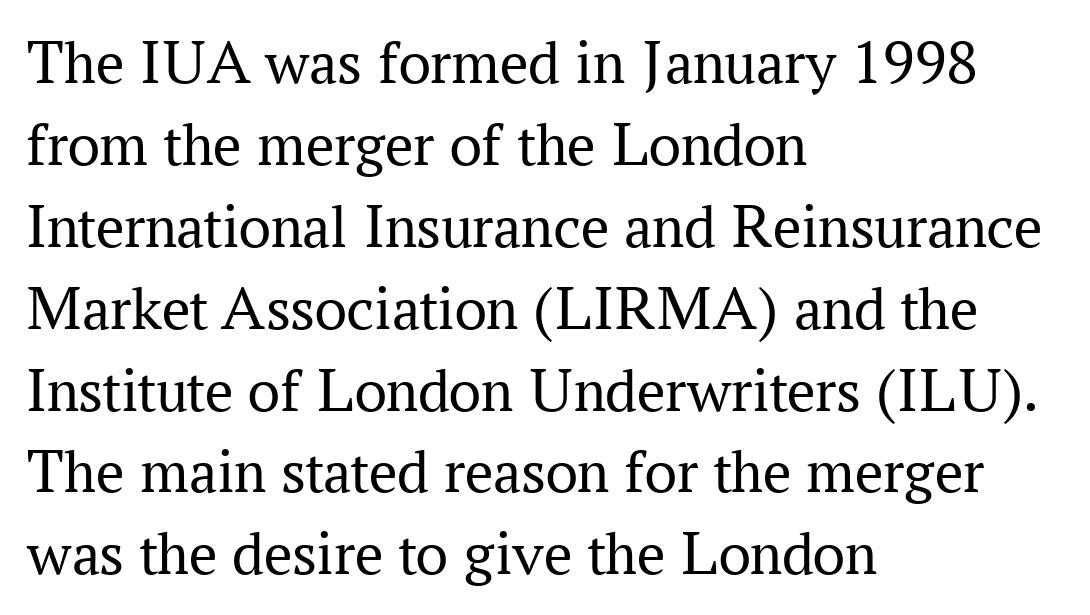
The font is comparable to plain body text, perhaps lighter. You could call the tracking neutral — neither tight nor loose. Each letter's strokes conclude with small projecting serifs. The specimen omits any rule beneath the text block's lines. The setting favours the left margin, as ordinary paragraphs usually do. Line spacing here is normal.
